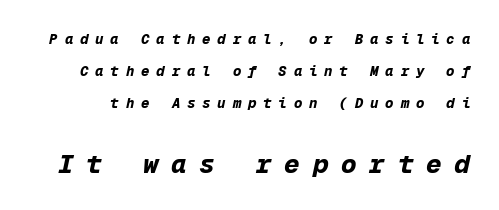
Q: Is the text bold? A: Yes.
Q: Is the text italic (slanted)? A: Yes, it leans right by about 12 degrees.
Q: Is the text underlined? A: No.
Q: Is the spacing between letters normal or unusually wide? A: Unusually wide.
Q: Is the spacing between lines tight, normal or loose? A: Loose.
Q: Which block of text is set in a larger size, the first (top) or the second (bottom)? A: The second (bottom) one.
